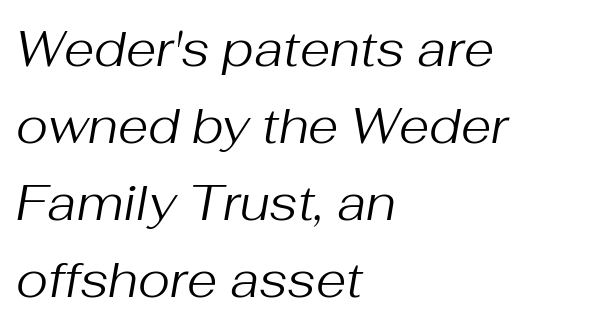
Teacher's note: observe the even left margin — that is flush-left alignment. A quiet, ordinary-to-light weight characterises the typeface. The block of text has a typical density, with ordinary space between rows. Inter-character spacing is left at the font's built-in metrics. Has an underline been added? It has not.
